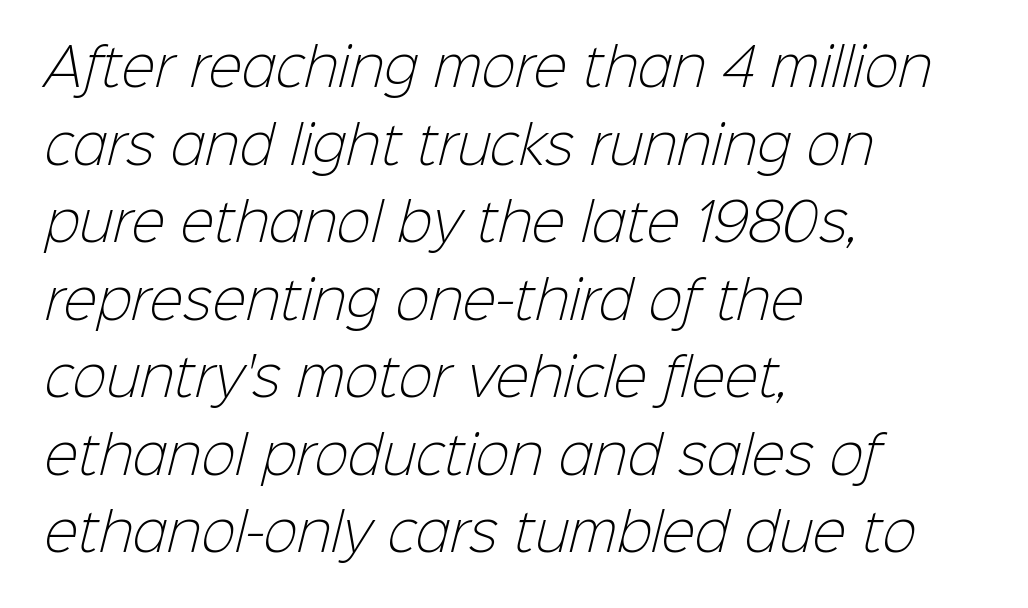
{"serif": "no", "bold": "no", "weight": "light", "width": "normal", "stroke_contrast": "low", "x_height": "medium", "monospaced": "no", "underline": "no", "align": "left", "line_spacing": "normal", "line_spacing_ratio": 1.52, "letter_spacing": "normal", "letter_spacing_em": 0.0, "glyph_px": 51}
